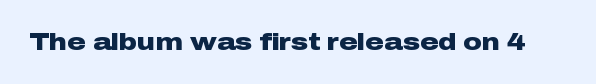
Q: Is the text bold? A: Yes.
Q: Is the text italic (slanted)? A: No, it is upright.
Q: Is the text underlined? A: No.
Q: Is the spacing between letters normal or unusually wide? A: Normal.
